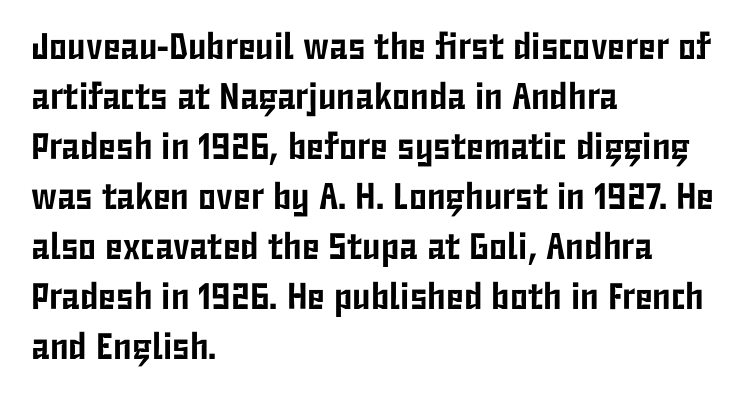
{"serif": "no", "italic": "no", "width": "condensed", "stroke_contrast": "low", "x_height": "medium", "monospaced": "no", "underline": "no", "align": "left", "line_spacing": "normal", "line_spacing_ratio": 1.35, "letter_spacing": "normal", "letter_spacing_em": 0.0, "glyph_px": 37}
